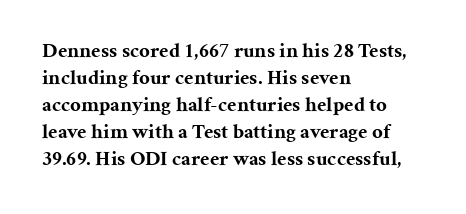
Q: Is the text bold? A: Yes.
Q: Is the text italic (slanted)? A: No, it is upright.
Q: Is the text underlined? A: No.
Q: How is the paragraph aligned? A: Left-aligned.
Q: Is the spacing between letters normal or unusually wide? A: Normal.
Q: Is the spacing between lines tight, normal or loose? A: Normal.
